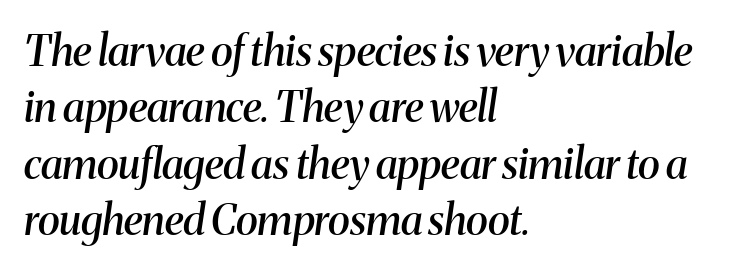
The image shows 42 px semibold serif type, italic (leaning right); set left-aligned, normal line spacing (1.34x), normal letter spacing, not underlined; medium stroke contrast and a medium x-height.
